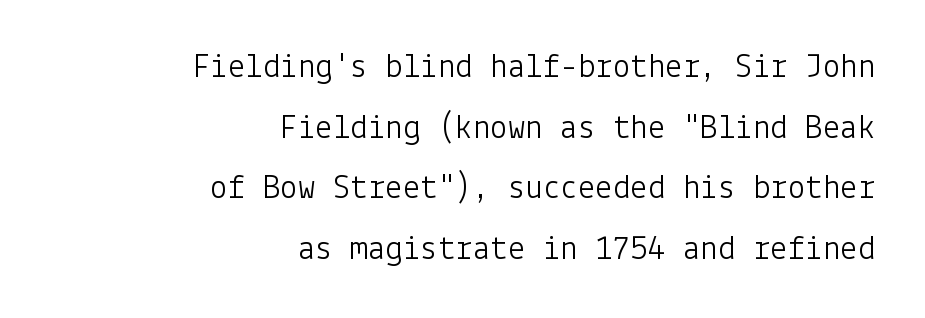
The type is set solid horizontally, with unmodified tracking. The string is rendered with underlining switched off. In terms of letterform style, serifs are entirely absent. Where is the straight margin? On the right. Ordinary non-slanted type is in use.
